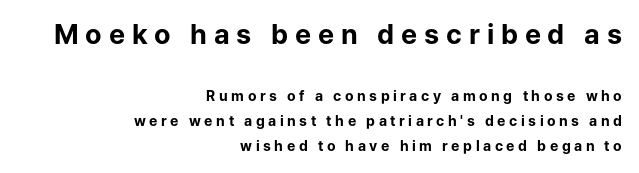
The image shows 27 px bold type, upright; set right-aligned, line spacing 1.79x, unusually wide letter spacing (+0.25 em), not underlined; the first (top) block is 1.93x larger.
